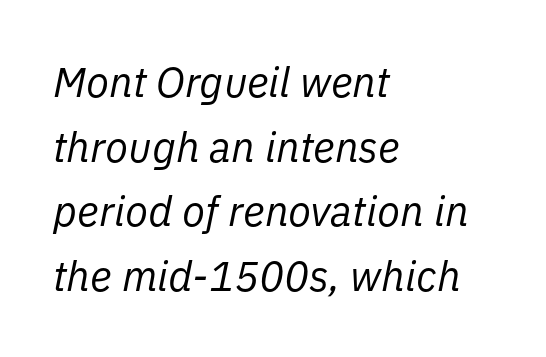
{"italic": "yes", "lean": "right", "slant_degrees": 11, "bold": "no", "weight": "regular", "width": "normal", "stroke_contrast": "low", "x_height": "medium", "monospaced": "no", "underline": "no", "align": "left", "line_spacing": "normal", "line_spacing_ratio": 1.54, "letter_spacing": "normal", "letter_spacing_em": 0.0, "glyph_px": 42}
